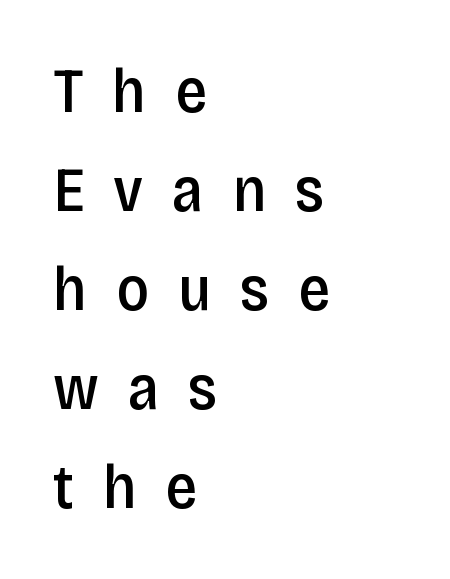
{"serif": "no", "italic": "no", "bold": "semi", "weight": "semibold", "width": "condensed", "stroke_contrast": "low", "x_height": "large", "monospaced": "no", "underline": "no", "align": "left", "line_spacing": "normal", "line_spacing_ratio": 1.57, "letter_spacing": "wide", "letter_spacing_em": 0.46, "glyph_px": 63}
